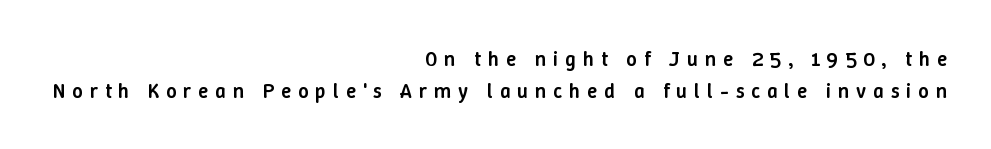
Q: Is the text bold? A: Semi-bold.
Q: Is the text italic (slanted)? A: No, it is upright.
Q: Is the text underlined? A: No.
Q: How is the paragraph aligned? A: Right-aligned.
Q: Is the spacing between letters normal or unusually wide? A: Unusually wide.
Q: Is the spacing between lines tight, normal or loose? A: Normal.
